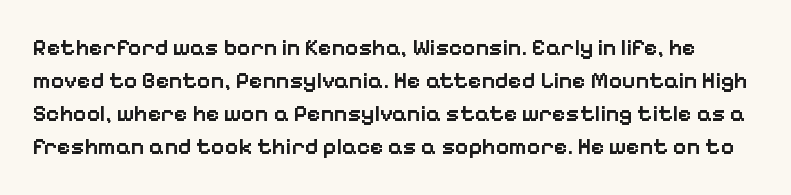
The image shows 23 px text type, upright; set normal line spacing (1.44x), normal letter spacing, not underlined.
